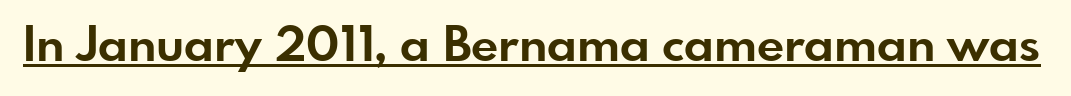
The image shows 48 px bold sans-serif type, upright; set normal letter spacing, underlined; low stroke contrast and a small x-height.
